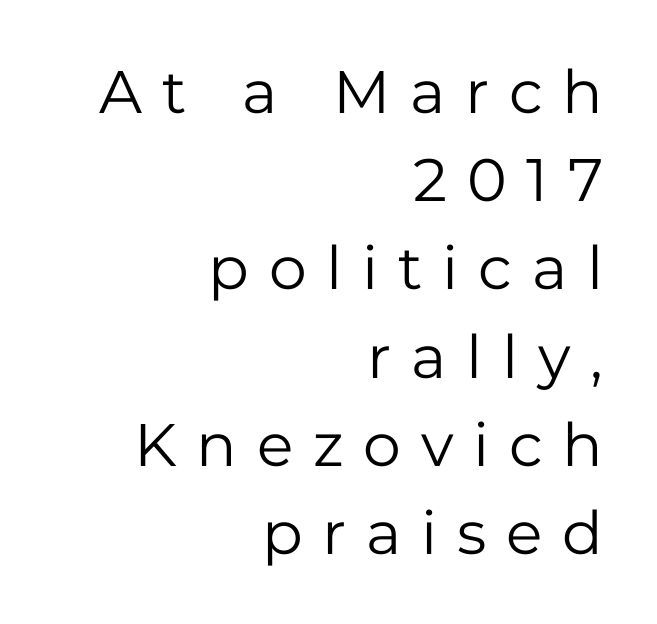
The image shows 60 px regular-weight sans-serif type, upright; set right-aligned, normal line spacing (1.47x), unusually wide letter spacing (+0.33 em), not underlined; low stroke contrast and a medium x-height.
